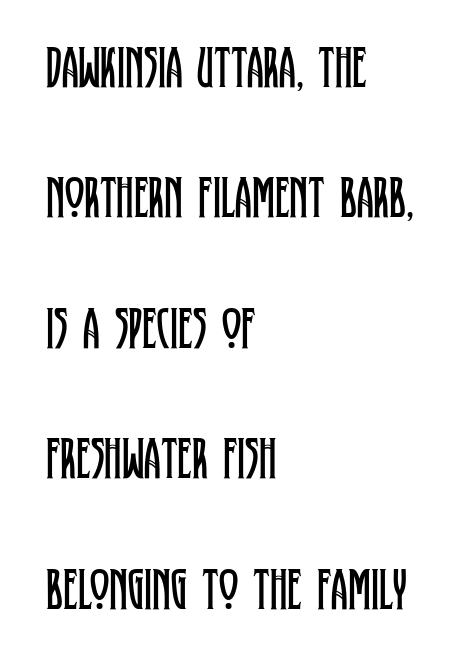
{"serif": "yes", "italic": "no", "bold": "no", "weight": "regular", "width": "condensed", "stroke_contrast": "low", "x_height": "large", "monospaced": "no", "underline": "no", "align": "left", "line_spacing": "loose", "line_spacing_ratio": 2.21, "letter_spacing": "normal", "letter_spacing_em": 0.0, "glyph_px": 59}
